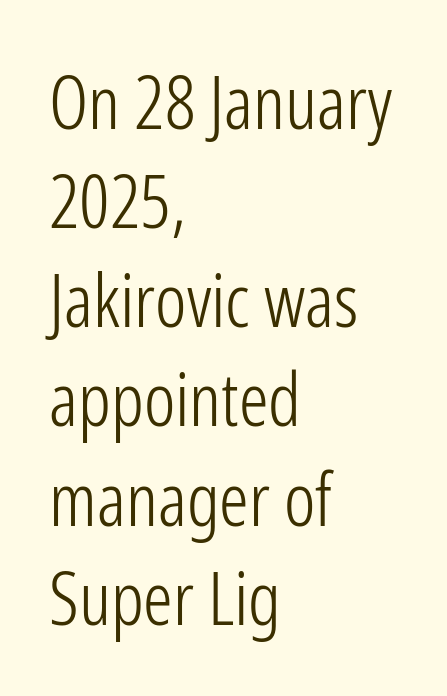
{"serif": "no", "italic": "no", "bold": "no", "weight": "light", "width": "condensed", "stroke_contrast": "low", "x_height": "medium", "monospaced": "no", "underline": "no", "align": "left", "line_spacing": "normal", "line_spacing_ratio": 1.34, "letter_spacing": "normal", "letter_spacing_em": 0.0, "glyph_px": 74}
